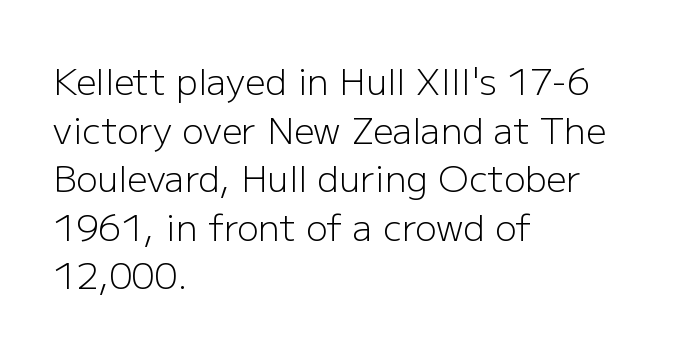
{"serif": "no", "italic": "no", "bold": "no", "weight": "light", "width": "normal", "stroke_contrast": "low", "x_height": "medium", "monospaced": "no", "underline": "no", "align": "left", "line_spacing": "normal", "line_spacing_ratio": 1.35, "letter_spacing": "normal", "letter_spacing_em": 0.0, "glyph_px": 36}
